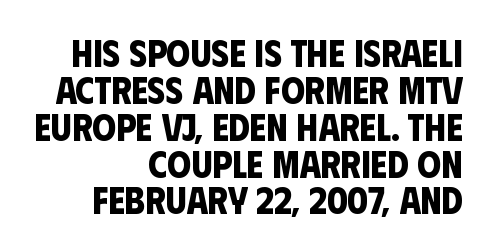
Q: Is the text bold? A: Yes.
Q: Is the typeface a serif or a sans-serif typeface? A: Sans-serif.
Q: Is the text underlined? A: No.
Q: How is the paragraph aligned? A: Right-aligned.
Q: Is the spacing between letters normal or unusually wide? A: Normal.
Q: Is the spacing between lines tight, normal or loose? A: Tight.
Q: Width (condensed, normal, or wide)? A: Condensed.
Q: Stroke contrast? A: Low.
Q: x-height? A: Large.
Q: Monospaced? A: No.
